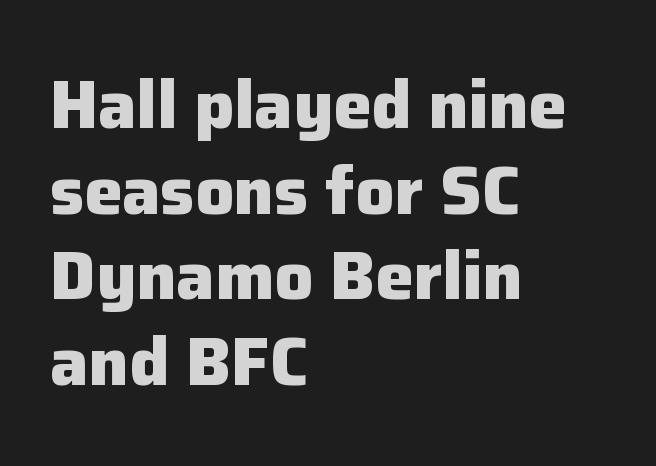
Q: Is the text bold? A: Yes.
Q: Is the text italic (slanted)? A: No, it is upright.
Q: Is the typeface a serif or a sans-serif typeface? A: Sans-serif.
Q: Is the text underlined? A: No.
Q: How is the paragraph aligned? A: Left-aligned.
Q: Is the spacing between letters normal or unusually wide? A: Normal.
Q: Is the spacing between lines tight, normal or loose? A: Normal.
Q: Width (condensed, normal, or wide)? A: Normal.
Q: Stroke contrast? A: Low.
Q: x-height? A: Medium.
Q: Monospaced? A: No.
